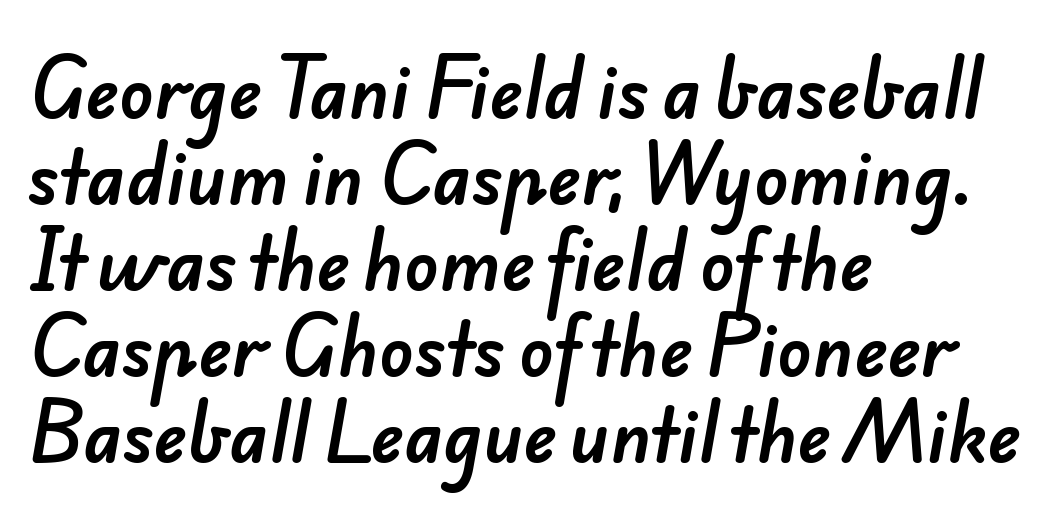
Q: Is the typeface a serif or a sans-serif typeface? A: Sans-serif.
Q: Is the text underlined? A: No.
Q: How is the paragraph aligned? A: Left-aligned.
Q: Is the spacing between letters normal or unusually wide? A: Normal.
Q: Width (condensed, normal, or wide)? A: Normal.
Q: Stroke contrast? A: Low.
Q: x-height? A: Small.
Q: Monospaced? A: No.
